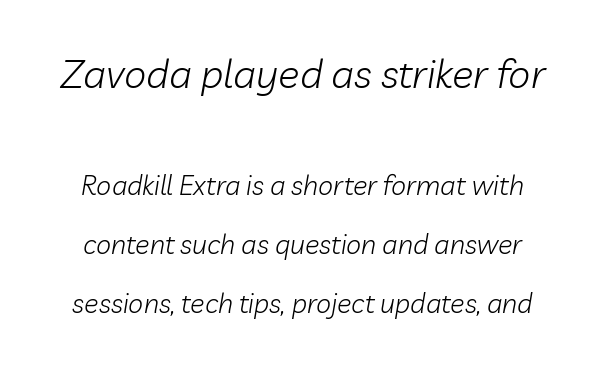
Q: Is the text bold? A: No.
Q: Is the text italic (slanted)? A: Yes, it leans right by about 10 degrees.
Q: Is the text underlined? A: No.
Q: Is the spacing between letters normal or unusually wide? A: Normal.
Q: Is the spacing between lines tight, normal or loose? A: Loose.
Q: Which block of text is set in a larger size, the first (top) or the second (bottom)? A: The first (top) one.
Q: Width (condensed, normal, or wide)? A: Normal.
Q: Stroke contrast? A: Low.
Q: x-height? A: Medium.
Q: Monospaced? A: No.
